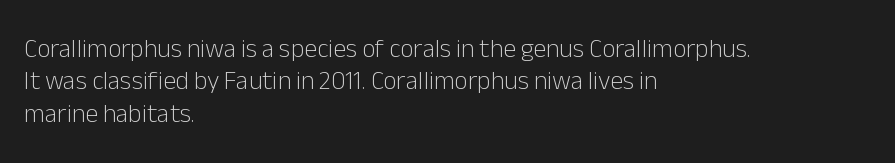
Q: Is the text bold? A: No.
Q: Is the text italic (slanted)? A: No, it is upright.
Q: Is the text underlined? A: No.
Q: How is the paragraph aligned? A: Left-aligned.
Q: Is the spacing between letters normal or unusually wide? A: Normal.
Q: Is the spacing between lines tight, normal or loose? A: Normal.
